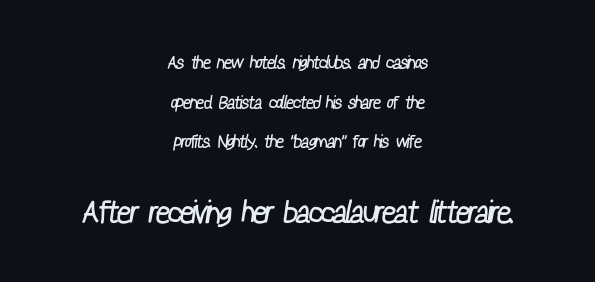
The image shows 31 px regular-weight, condensed sans-serif type; set centered, loose line spacing (2.2x), normal letter spacing, not underlined; the second (bottom) block is 1.72x larger; low stroke contrast and a medium x-height.
